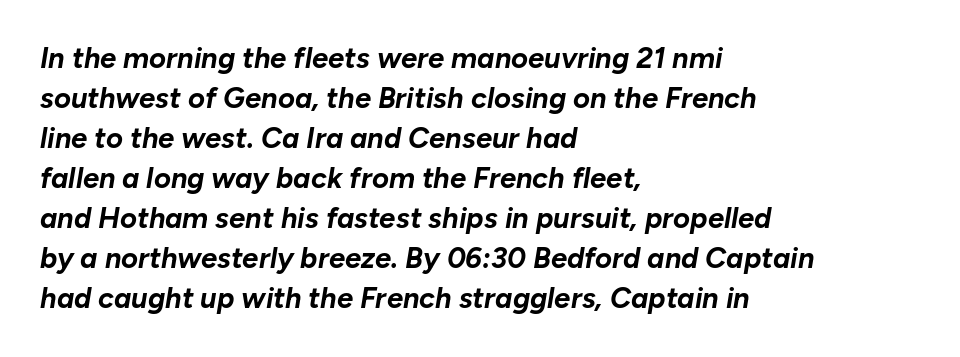
Q: Is the text bold? A: Yes.
Q: Is the text italic (slanted)? A: Yes, it leans right by about 10 degrees.
Q: Is the text underlined? A: No.
Q: How is the paragraph aligned? A: Left-aligned.
Q: Is the spacing between letters normal or unusually wide? A: Normal.
Q: Is the spacing between lines tight, normal or loose? A: Normal.
Q: Width (condensed, normal, or wide)? A: Normal.
Q: Stroke contrast? A: Low.
Q: x-height? A: Medium.
Q: Monospaced? A: No.
